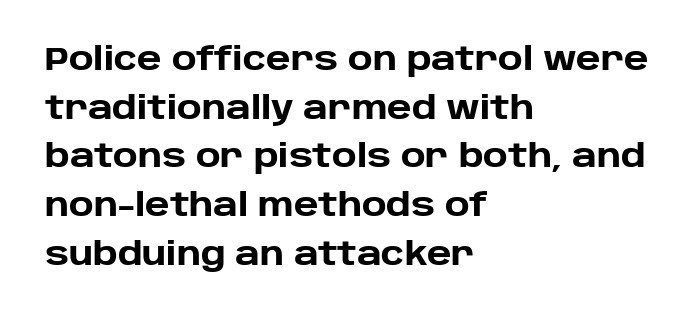
Q: Is the text bold? A: Yes.
Q: Is the text italic (slanted)? A: No, it is upright.
Q: Is the typeface a serif or a sans-serif typeface? A: Sans-serif.
Q: Is the text underlined? A: No.
Q: How is the paragraph aligned? A: Left-aligned.
Q: Is the spacing between letters normal or unusually wide? A: Normal.
Q: Is the spacing between lines tight, normal or loose? A: Normal.
Q: Width (condensed, normal, or wide)? A: Normal.
Q: Stroke contrast? A: Low.
Q: x-height? A: Large.
Q: Monospaced? A: No.
